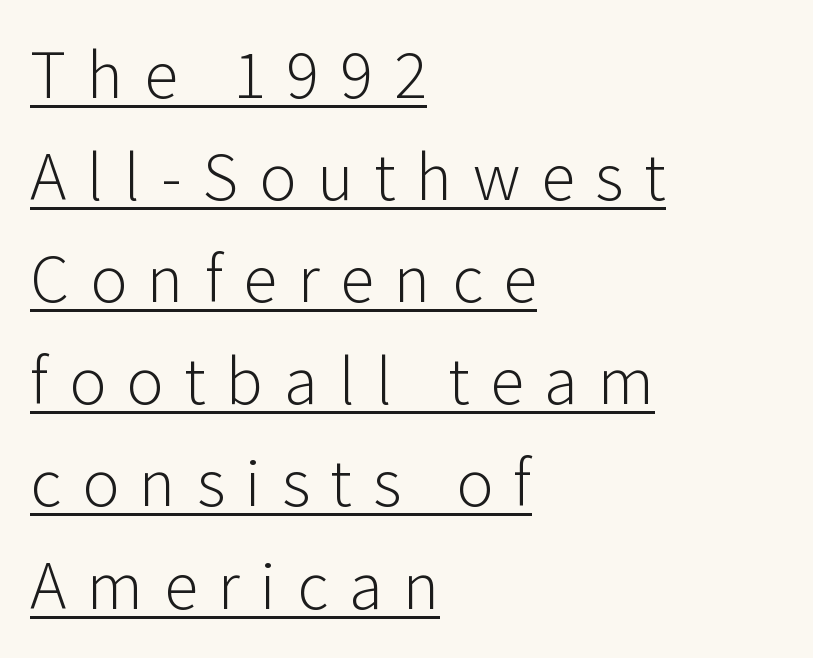
The image shows 69 px light sans-serif type, upright; set left-aligned, normal line spacing (1.48x), unusually wide letter spacing (+0.3 em), underlined; low stroke contrast and a medium x-height.
